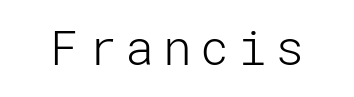
Q: Is the text bold? A: No.
Q: Is the text italic (slanted)? A: No, it is upright.
Q: Is the typeface a serif or a sans-serif typeface? A: Sans-serif.
Q: Is the text underlined? A: No.
Q: Width (condensed, normal, or wide)? A: Normal.
Q: Stroke contrast? A: Low.
Q: x-height? A: Medium.
